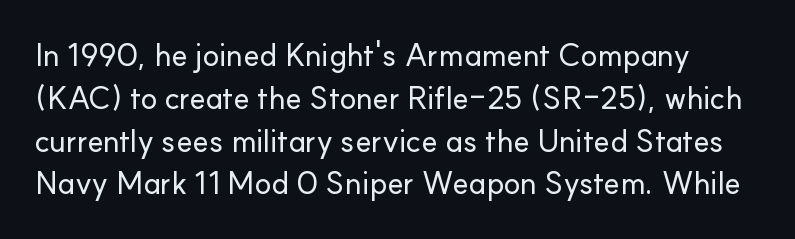
{"serif": "no", "italic": "no", "width": "normal", "stroke_contrast": "low", "x_height": "small", "monospaced": "no", "underline": "no", "line_spacing": "normal", "line_spacing_ratio": 1.38, "letter_spacing": "normal", "letter_spacing_em": 0.0, "glyph_px": 31}
